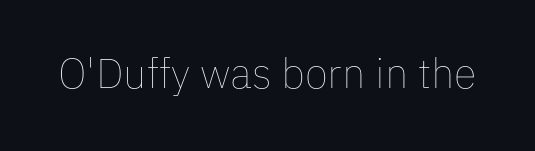
The image shows 42 px thin type, upright; set normal letter spacing, not underlined; low stroke contrast and a medium x-height.
